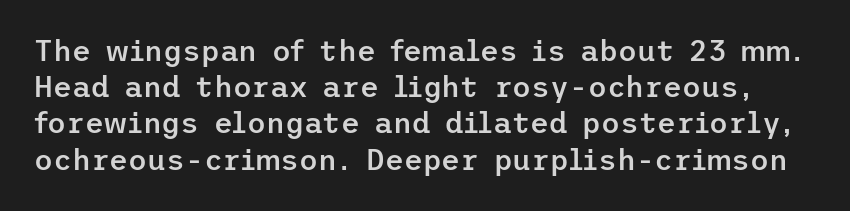
The image shows 29 px semibold sans-serif type, upright; set normal line spacing (1.25x), normal letter spacing, not underlined; low stroke contrast and a medium x-height.
